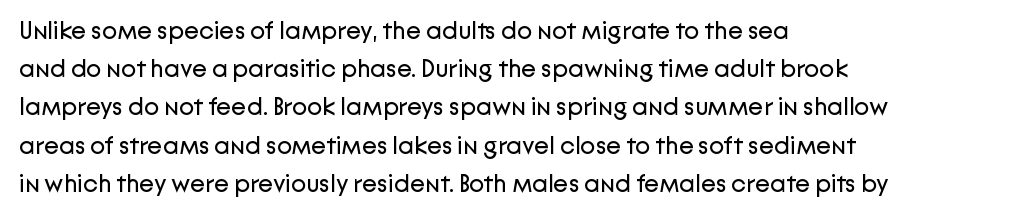
{"italic": "no", "bold": "no", "underline": "no", "align": "left", "line_spacing": "normal", "line_spacing_ratio": 1.53, "letter_spacing": "normal", "letter_spacing_em": 0.0, "glyph_px": 25}
